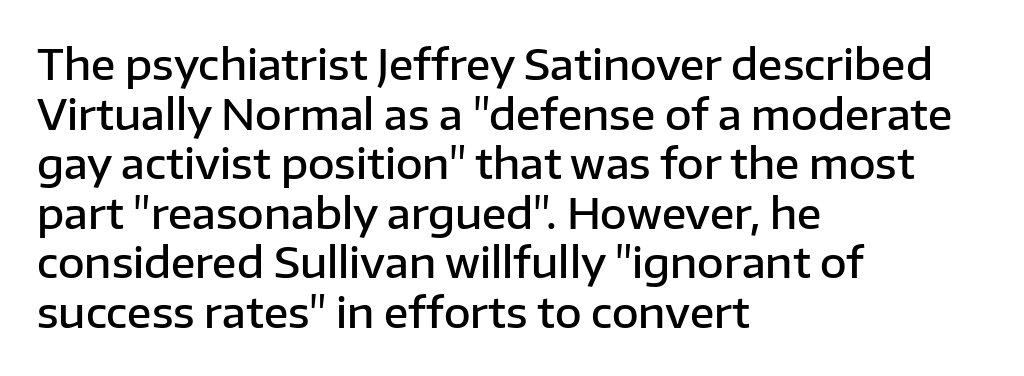
{"serif": "no", "italic": "no", "bold": "semi", "weight": "semibold", "width": "normal", "stroke_contrast": "low", "x_height": "medium", "monospaced": "no", "underline": "no", "align": "left", "line_spacing_ratio": 1.21, "letter_spacing": "normal", "letter_spacing_em": 0.0, "glyph_px": 41}
